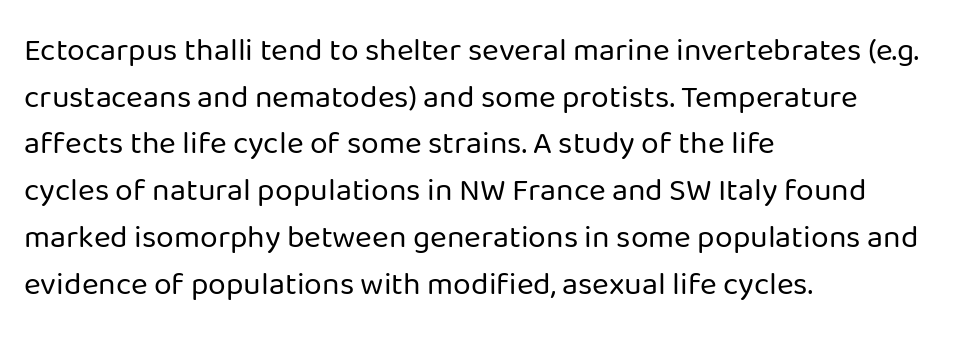
{"serif": "no", "italic": "no", "bold": "no", "weight": "regular", "width": "normal", "stroke_contrast": "low", "x_height": "medium", "monospaced": "no", "underline": "no", "align": "left", "line_spacing": "normal", "line_spacing_ratio": 1.46, "letter_spacing": "normal", "letter_spacing_em": 0.0, "glyph_px": 32}
